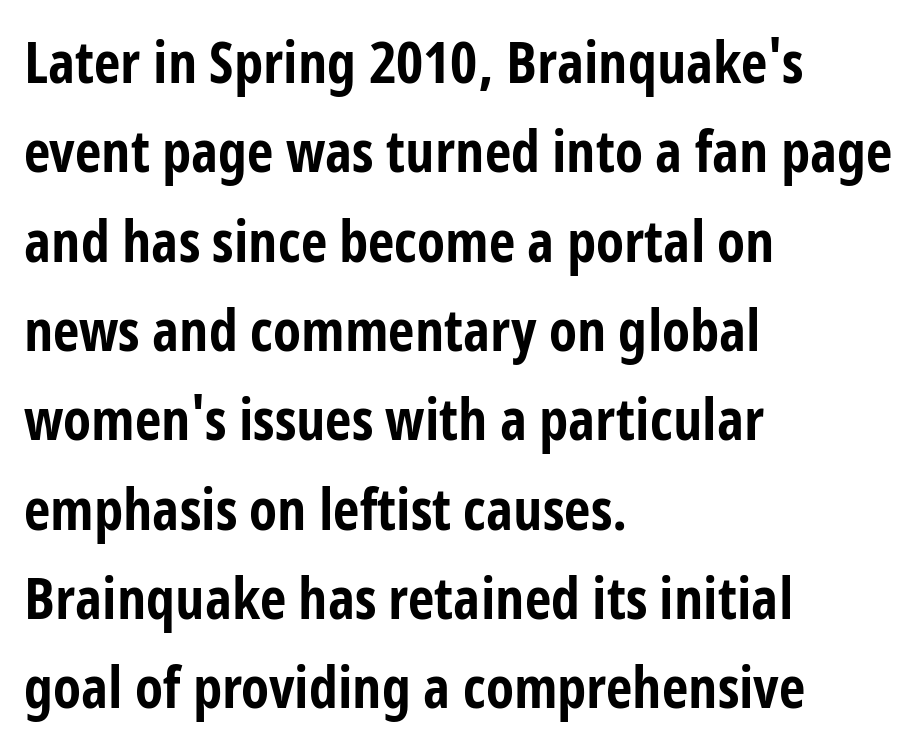
Q: Is the text bold? A: Yes.
Q: Is the text italic (slanted)? A: No, it is upright.
Q: Is the typeface a serif or a sans-serif typeface? A: Sans-serif.
Q: Is the text underlined? A: No.
Q: How is the paragraph aligned? A: Left-aligned.
Q: Is the spacing between letters normal or unusually wide? A: Normal.
Q: Is the spacing between lines tight, normal or loose? A: Normal.
Q: Width (condensed, normal, or wide)? A: Condensed.
Q: Stroke contrast? A: Low.
Q: x-height? A: Medium.
Q: Monospaced? A: No.
